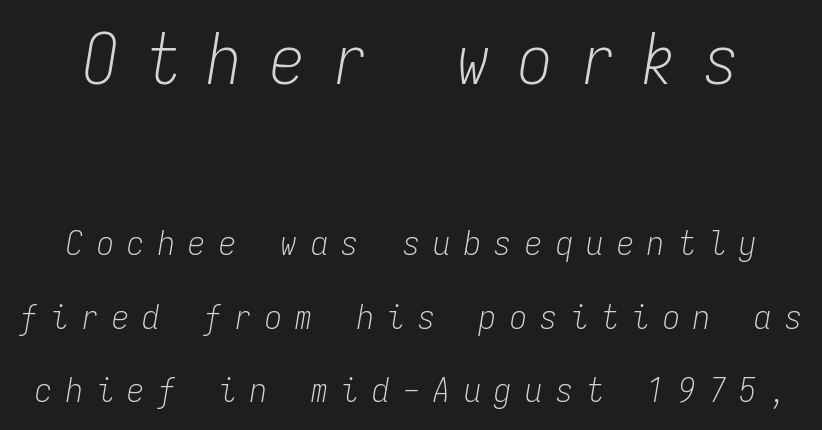
Character size in the leading block exceeds that of the trailing block. The leading is generous, giving the passage an open texture. Between one letter and the next there's a generous, obvious gap. The letterforms sit at book weight or below. Looks like terminal output: every glyph gets an equal slot. Underlining? Definitely not there.
